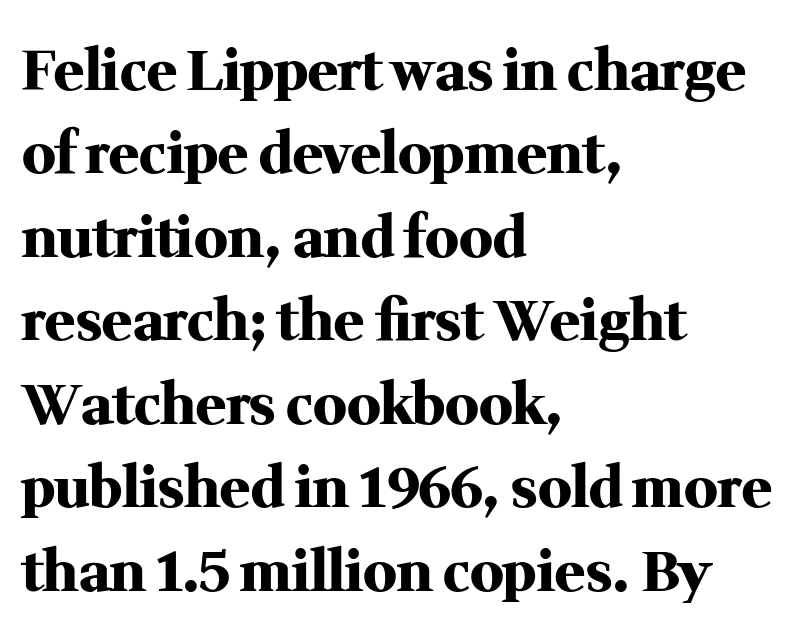
{"serif": "yes", "italic": "no", "bold": "yes", "weight": "heavy", "width": "normal", "stroke_contrast": "medium", "x_height": "medium", "monospaced": "no", "underline": "no", "align": "left", "line_spacing": "normal", "line_spacing_ratio": 1.49, "letter_spacing": "normal", "letter_spacing_em": 0.0, "glyph_px": 56}
